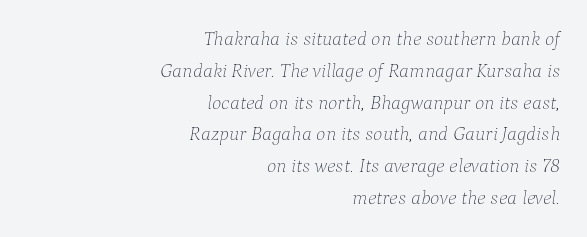
The image shows 20 px text type, italic (leaning right); set right-aligned, normal line spacing (1.59x), normal letter spacing, not underlined.
